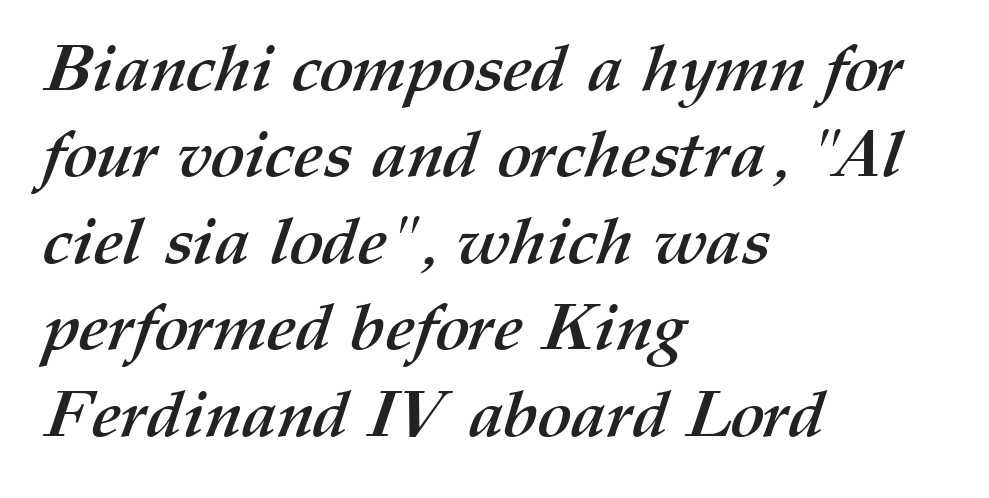
This rendering features lettering with no underline. A dark, heavy texture on the line: the type is bold. The lines sit at an ordinary, default distance from one another. All the whitespace from short lines collects on the right.
